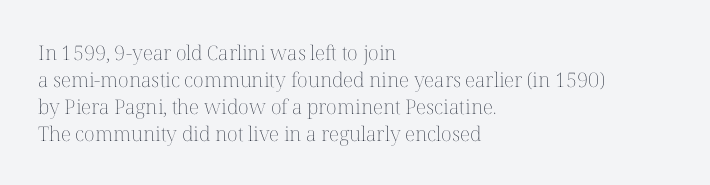
The image shows 20 px text type, upright; set left-aligned, normal line spacing (1.35x), normal letter spacing, not underlined.
